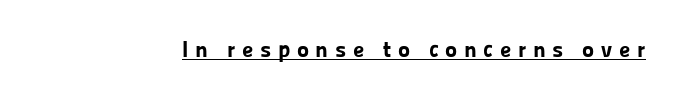
{"italic": "no", "bold": "yes", "underline": "yes", "letter_spacing": "wide", "letter_spacing_em": 0.28, "glyph_px": 23}
